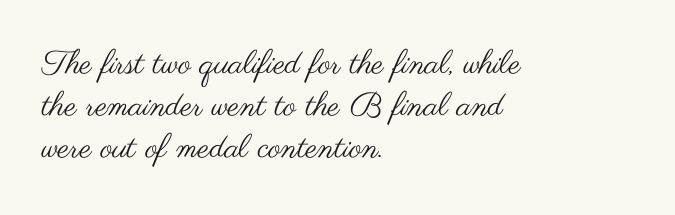
The image shows 33 px regular-weight, wide sans-serif type; set left-aligned, normal line spacing (1.28x), normal letter spacing, not underlined; medium stroke contrast and a small x-height.
